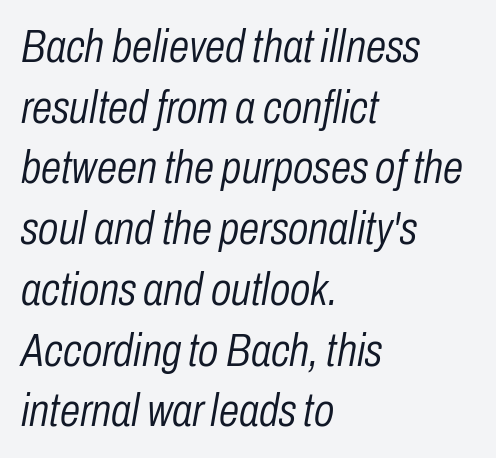
Slant detected: the letters are inclined. The typesetter chose a ragged-right arrangement here. The foot of each line stays bare and open. The line texture is even and compact thanks to regular tracking.
